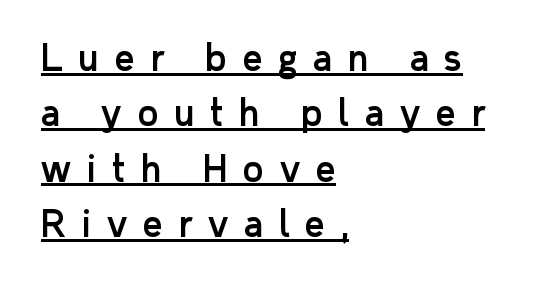
{"serif": "no", "italic": "no", "width": "normal", "stroke_contrast": "low", "x_height": "medium", "monospaced": "no", "underline": "yes", "align": "left", "line_spacing": "normal", "line_spacing_ratio": 1.58, "letter_spacing": "wide", "letter_spacing_em": 0.45, "glyph_px": 35}
